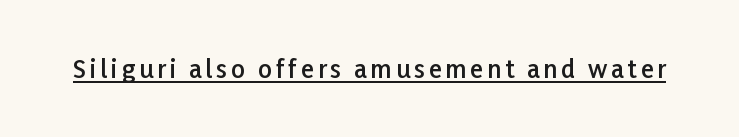
{"italic": "no", "bold": "semi", "underline": "yes", "glyph_px": 24}
